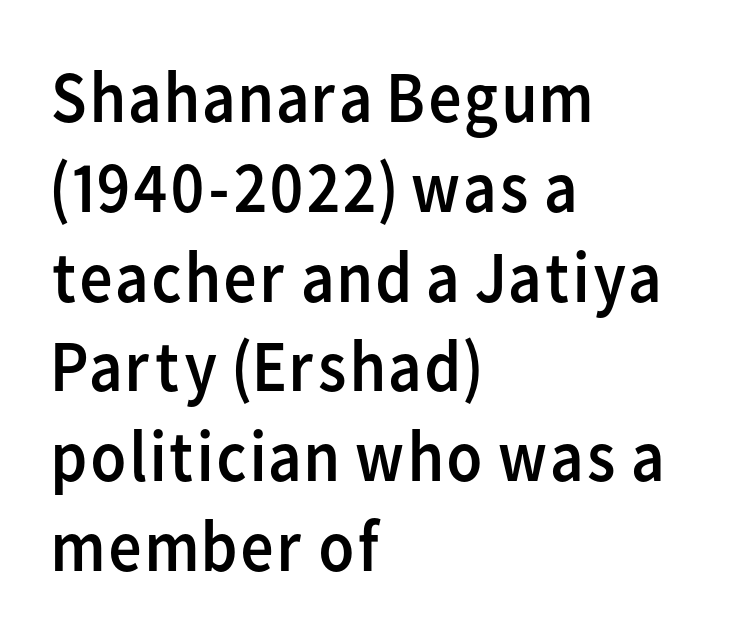
The image shows 73 px regular-weight sans-serif type, upright; set left-aligned, line spacing 1.23x, normal letter spacing, not underlined; low stroke contrast and a medium x-height.
